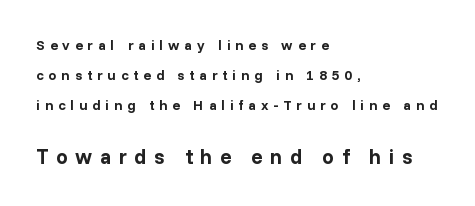
Q: Is the text bold? A: Yes.
Q: Is the text italic (slanted)? A: No, it is upright.
Q: Is the text underlined? A: No.
Q: How is the paragraph aligned? A: Left-aligned.
Q: Is the spacing between letters normal or unusually wide? A: Unusually wide.
Q: Is the spacing between lines tight, normal or loose? A: Loose.
Q: Which block of text is set in a larger size, the first (top) or the second (bottom)? A: The second (bottom) one.
